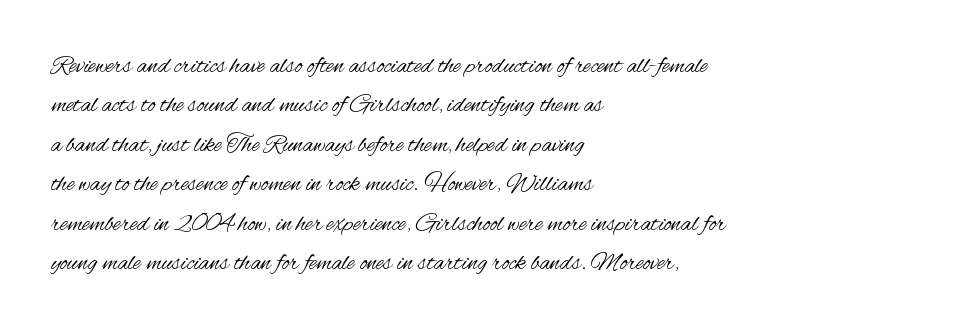
This block has exactly the height ordinary leading produces. Heft: none added — not bold. The face used here is rendered with its standard letterfit. Horizontally, the lines are justified to the leading edge only.
